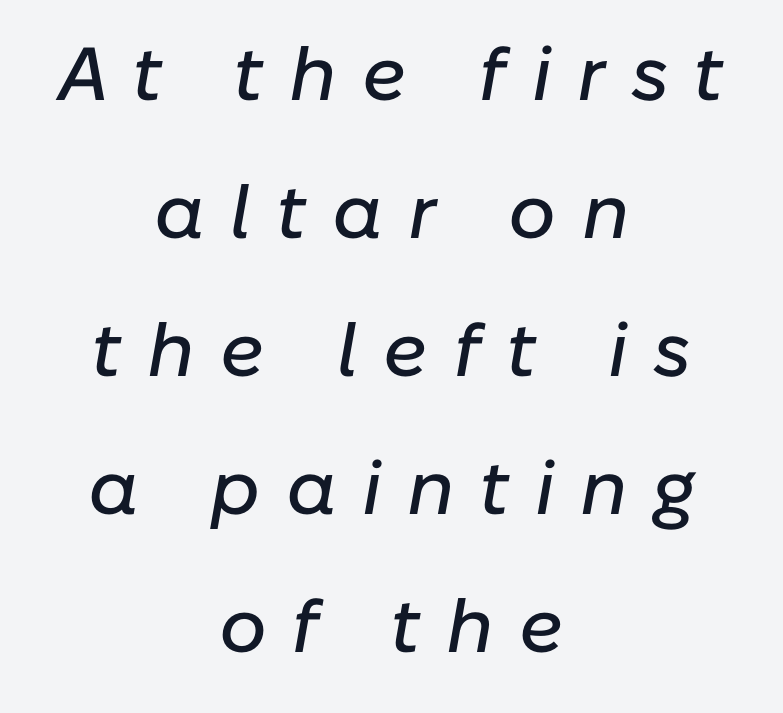
Q: Is the text italic (slanted)? A: Yes, it leans right by about 10 degrees.
Q: Is the text underlined? A: No.
Q: How is the paragraph aligned? A: Centered.
Q: Is the spacing between letters normal or unusually wide? A: Unusually wide.
Q: Width (condensed, normal, or wide)? A: Normal.
Q: Stroke contrast? A: Low.
Q: x-height? A: Medium.
Q: Monospaced? A: No.
